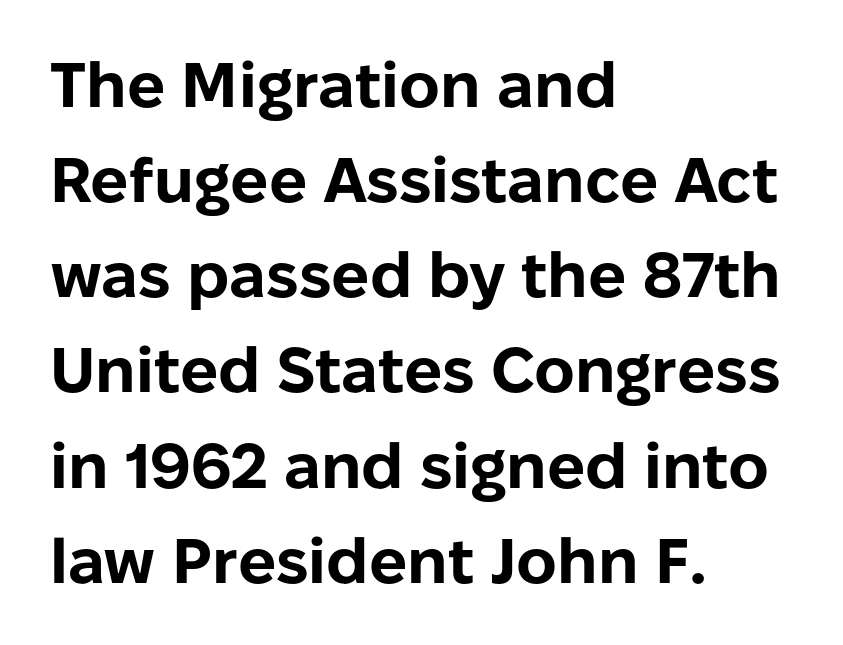
{"serif": "no", "italic": "no", "bold": "yes", "weight": "bold", "width": "normal", "stroke_contrast": "low", "x_height": "medium", "monospaced": "no", "underline": "no", "align": "left", "line_spacing": "normal", "line_spacing_ratio": 1.51, "letter_spacing": "normal", "letter_spacing_em": 0.0, "glyph_px": 63}
